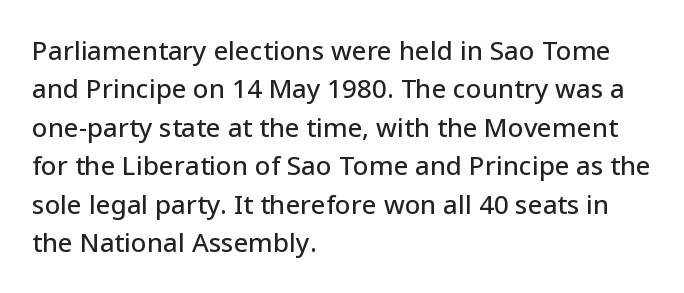
{"italic": "no", "underline": "no", "align": "left", "line_spacing": "normal", "line_spacing_ratio": 1.48, "letter_spacing": "normal", "letter_spacing_em": 0.0, "glyph_px": 26}
